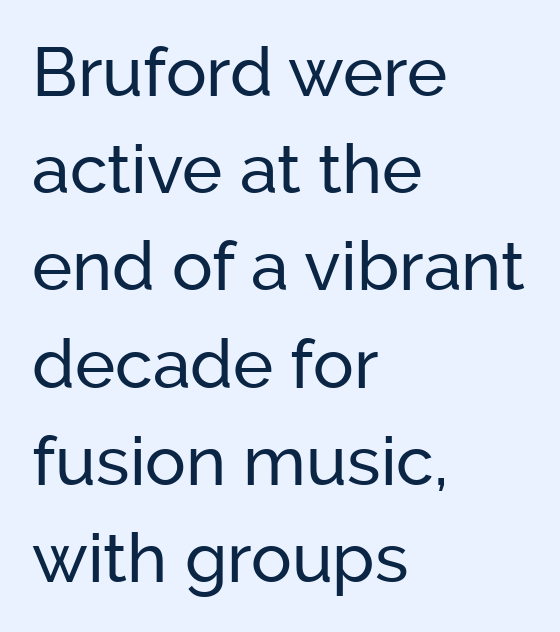
The image shows 68 px sans-serif type, upright; set left-aligned, normal line spacing (1.43x), normal letter spacing, not underlined; low stroke contrast and a medium x-height.
